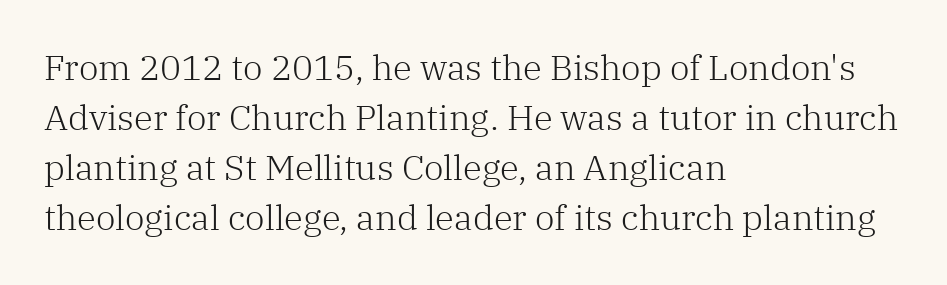
Q: Is the text bold? A: No.
Q: Is the text italic (slanted)? A: No, it is upright.
Q: Is the typeface a serif or a sans-serif typeface? A: Serif.
Q: Is the text underlined? A: No.
Q: How is the paragraph aligned? A: Left-aligned.
Q: Is the spacing between letters normal or unusually wide? A: Normal.
Q: Is the spacing between lines tight, normal or loose? A: Normal.
Q: Width (condensed, normal, or wide)? A: Normal.
Q: Stroke contrast? A: Low.
Q: x-height? A: Medium.
Q: Monospaced? A: No.
